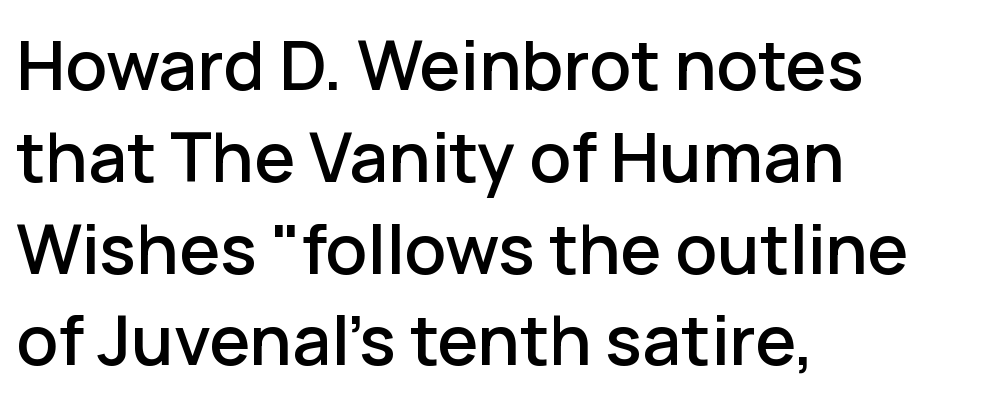
{"serif": "no", "italic": "no", "width": "normal", "stroke_contrast": "low", "x_height": "medium", "monospaced": "no", "underline": "no", "align": "left", "line_spacing": "normal", "line_spacing_ratio": 1.33, "letter_spacing": "normal", "letter_spacing_em": 0.0, "glyph_px": 69}
